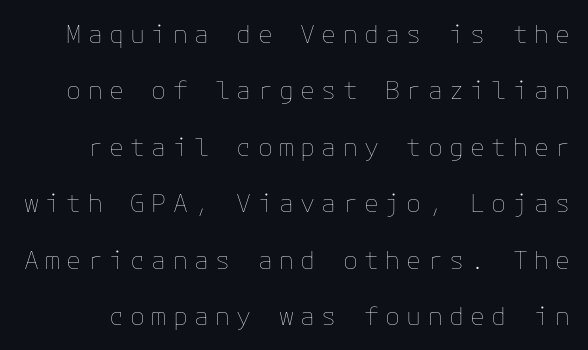
{"italic": "no", "bold": "no", "underline": "no", "line_spacing": "loose", "line_spacing_ratio": 2.26, "letter_spacing": "wide", "letter_spacing_em": 0.25, "glyph_px": 25}
